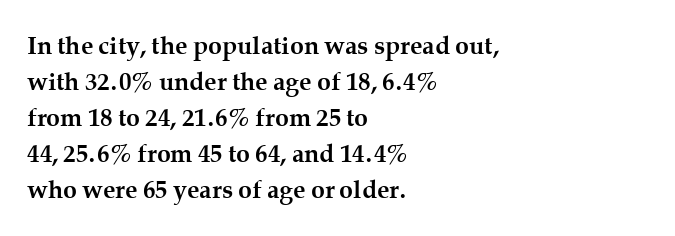
The image shows 25 px bold type, upright; set left-aligned, normal line spacing (1.44x), normal letter spacing, not underlined.
